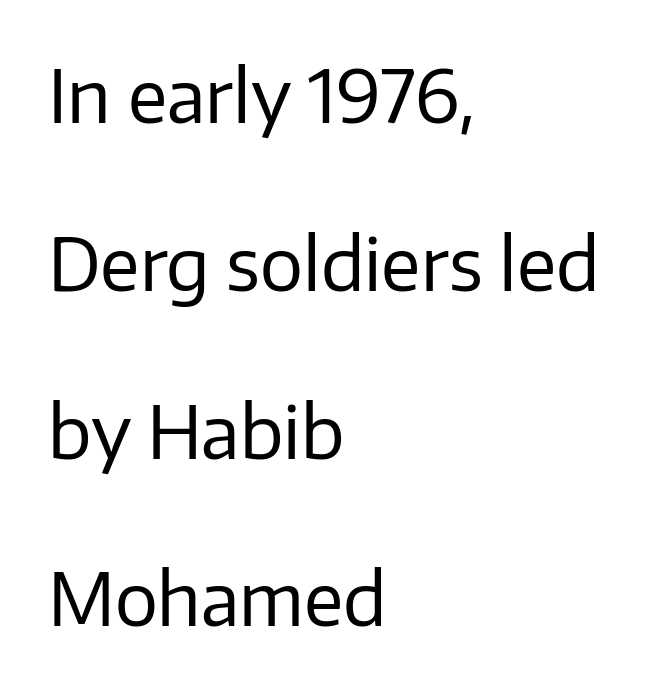
Note: no serifs on the glyphs. Casual observation: everything's shoved over to the left. Spacing verdict: proportional, widths tailored to each character. The face used here is rendered with its standard letterfit.
